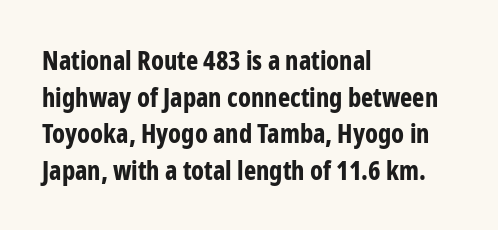
{"italic": "no", "bold": "yes", "underline": "no", "align": "left", "line_spacing": "normal", "line_spacing_ratio": 1.41, "letter_spacing": "normal", "letter_spacing_em": 0.0, "glyph_px": 26}
